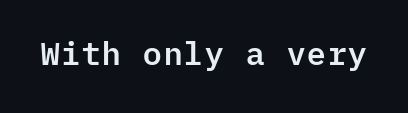
{"serif": "no", "italic": "no", "width": "normal", "stroke_contrast": "low", "x_height": "medium", "monospaced": "yes", "underline": "no", "letter_spacing": "normal", "letter_spacing_em": 0.0, "glyph_px": 32}
